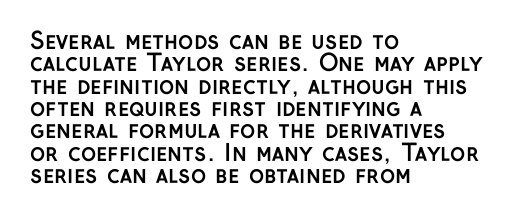
The image shows 23 px bold type, upright; set left-aligned, tight line spacing (0.97x), normal letter spacing, not underlined.
